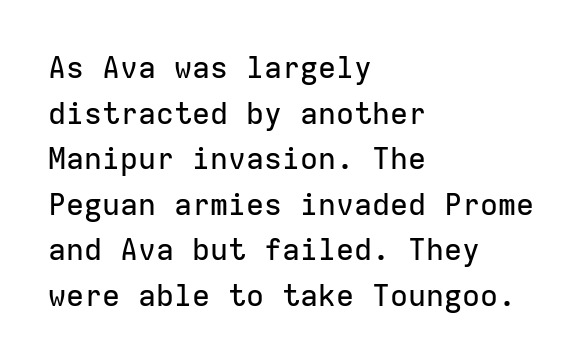
{"serif": "no", "italic": "no", "width": "normal", "stroke_contrast": "low", "x_height": "medium", "monospaced": "yes", "underline": "no", "align": "left", "line_spacing": "normal", "line_spacing_ratio": 1.52, "letter_spacing": "normal", "letter_spacing_em": 0.0, "glyph_px": 30}
